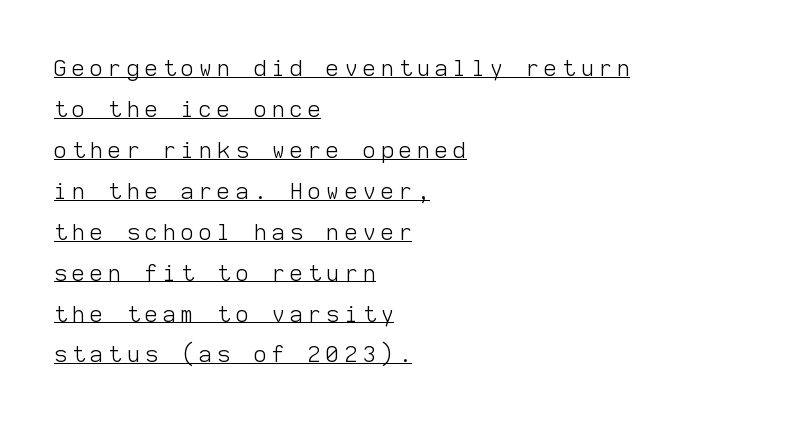
The image shows 22 px text type, upright; set left-aligned, line spacing 1.86x, unusually wide letter spacing (+0.25 em), underlined.
